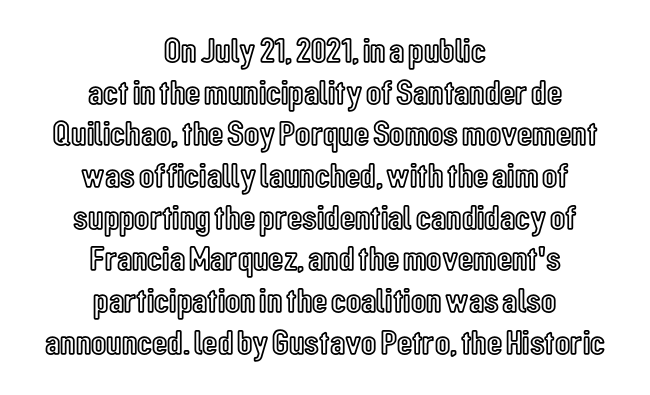
{"italic": "no", "width": "condensed", "x_height": "medium", "monospaced": "no", "underline": "no", "align": "center", "line_spacing_ratio": 1.19, "letter_spacing": "normal", "letter_spacing_em": 0.0, "glyph_px": 35}
